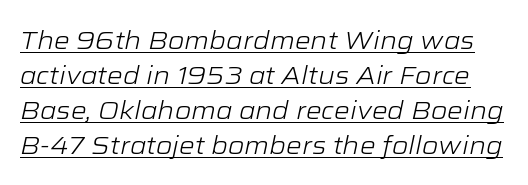
The block of text has a typical density, with ordinary space between rows. Heft: none added — not bold. Honestly, the letter spacing is just normal — you wouldn't notice it. The letters are slanted; this is an italic face. Emphasis is given by a line drawn under the lettering.
